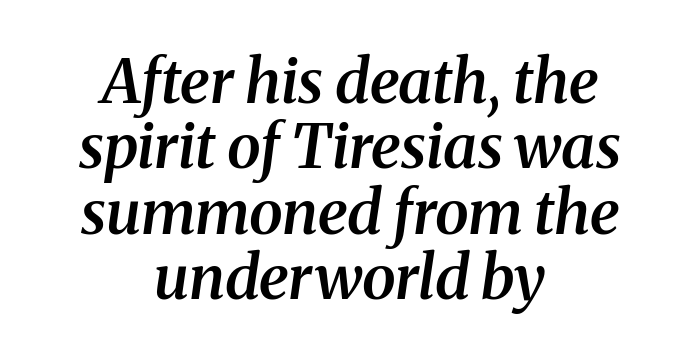
{"serif": "yes", "italic": "yes", "lean": "right", "slant_degrees": 8, "bold": "semi", "weight": "semibold", "width": "normal", "stroke_contrast": "medium", "x_height": "medium", "monospaced": "no", "underline": "no", "align": "center", "line_spacing": "tight", "line_spacing_ratio": 1.07, "letter_spacing": "normal", "letter_spacing_em": 0.0, "glyph_px": 61}
